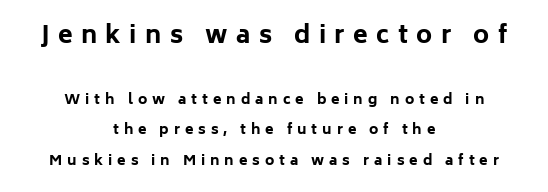
{"italic": "no", "bold": "yes", "underline": "no", "align": "center", "line_spacing": "loose", "line_spacing_ratio": 2.19, "letter_spacing": "wide", "letter_spacing_em": 0.35, "larger_block": "first", "size_ratio": 1.71, "glyph_px": 24}
